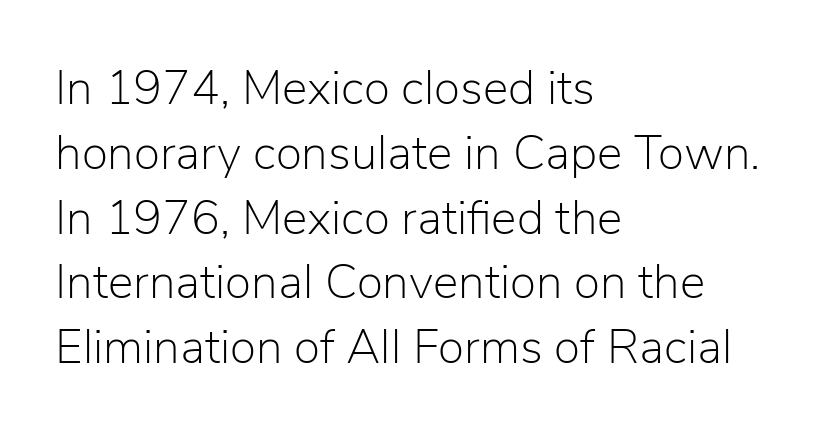
The image shows 48 px light sans-serif type, upright; set left-aligned, normal line spacing (1.35x), normal letter spacing, not underlined; low stroke contrast and a medium x-height.
